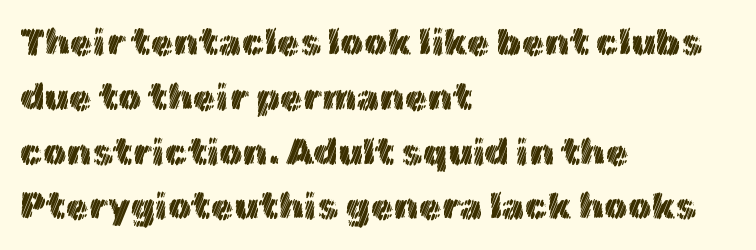
Q: Is the text italic (slanted)? A: No, it is upright.
Q: Is the text underlined? A: No.
Q: How is the paragraph aligned? A: Left-aligned.
Q: Is the spacing between letters normal or unusually wide? A: Normal.
Q: Is the spacing between lines tight, normal or loose? A: Normal.
Q: Width (condensed, normal, or wide)? A: Normal.
Q: x-height? A: Medium.
Q: Monospaced? A: No.
